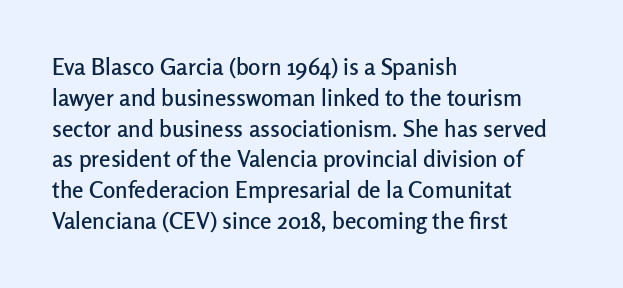
{"italic": "no", "underline": "no", "align": "left", "line_spacing": "normal", "line_spacing_ratio": 1.34, "letter_spacing": "normal", "letter_spacing_em": 0.0, "glyph_px": 23}
